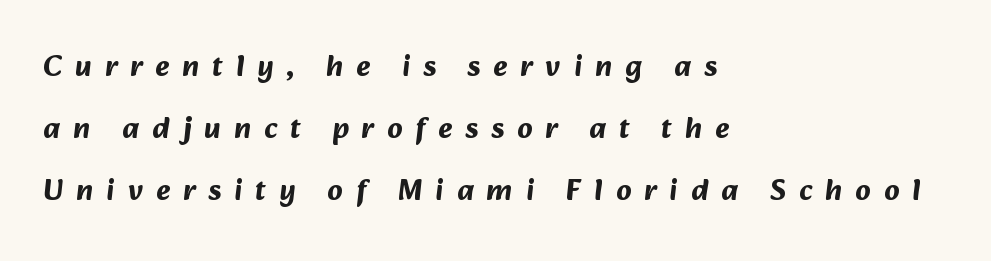
{"serif": "no", "bold": "yes", "weight": "bold", "width": "normal", "stroke_contrast": "medium", "x_height": "medium", "monospaced": "no", "underline": "no", "align": "left", "line_spacing": "loose", "line_spacing_ratio": 2.06, "letter_spacing": "wide", "letter_spacing_em": 0.43, "glyph_px": 30}
